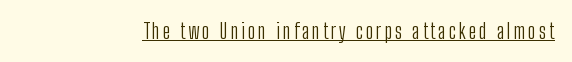
No extra ink here — the face is not bold. The rendered words wear a rule along their underside. Quick note: not italic, upright.
